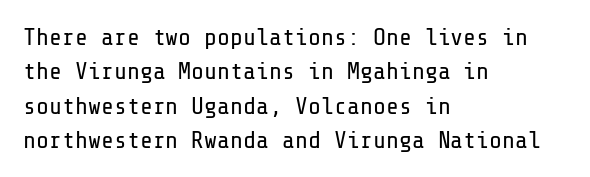
Q: Is the text bold? A: No.
Q: Is the text italic (slanted)? A: No, it is upright.
Q: Is the text underlined? A: No.
Q: How is the paragraph aligned? A: Left-aligned.
Q: Is the spacing between letters normal or unusually wide? A: Normal.
Q: Is the spacing between lines tight, normal or loose? A: Normal.
